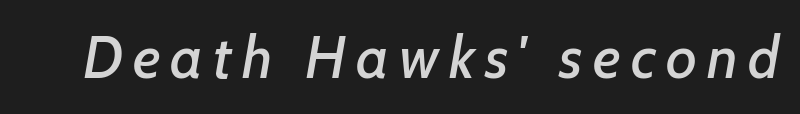
The image shows 59 px text type, italic (leaning right); set not underlined; low stroke contrast and a medium x-height.
